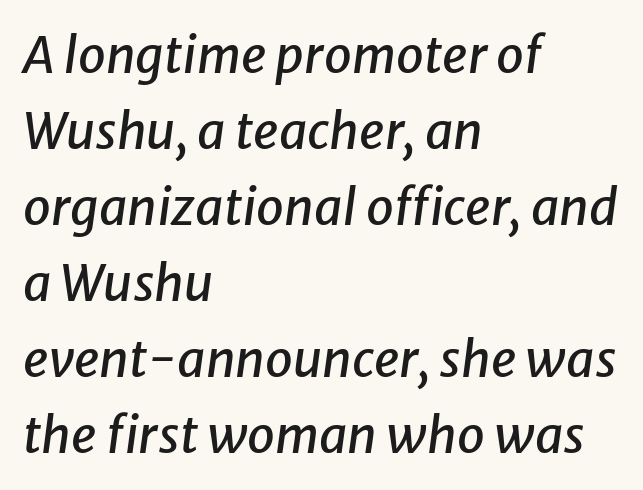
Reading down the column, the eye jumps a familiar distance to each next line. Tracking value appears to be zero — textbook default spacing. The typesetter chose a ragged-right arrangement here. This sample has the flowing, uneven cadence of proportional lettering.
